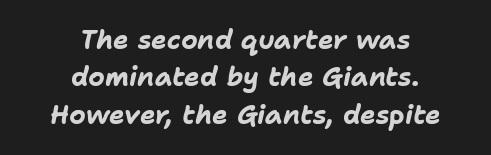
Q: Is the text bold? A: Yes.
Q: Is the text italic (slanted)? A: Yes, it leans right by about 11 degrees.
Q: Is the text underlined? A: No.
Q: How is the paragraph aligned? A: Centered.
Q: Is the spacing between letters normal or unusually wide? A: Normal.
Q: Is the spacing between lines tight, normal or loose? A: Normal.
